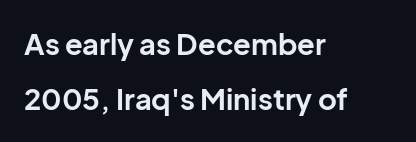
The strip under each line holds only bare page. Here the designer chose a conventional face with non-uniform glyph widths. The sample has been set heavy, in full bold. The axis of the letterforms is exactly vertical.
